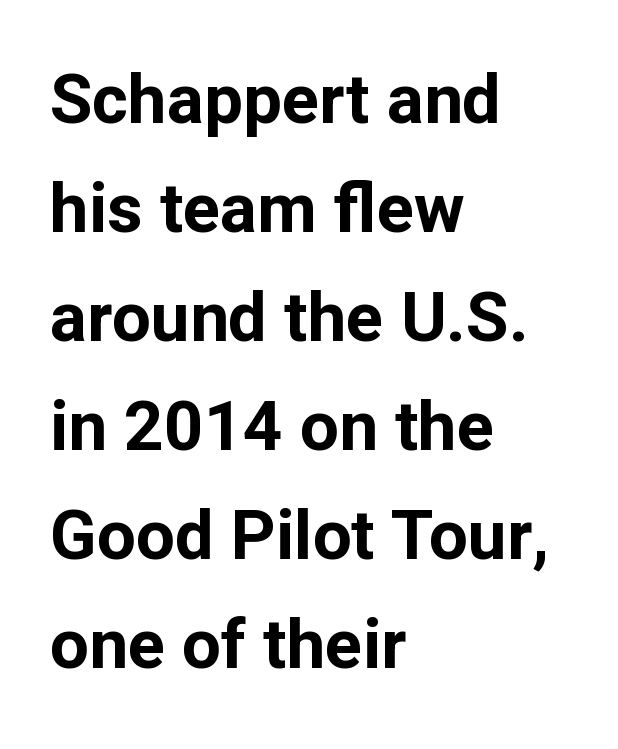
Regarding serifs, this sample does without them. The space beneath each line is pristine and unruled. What stands out about the letter spacing? Nothing — it is the standard amount. The typesetter chose a ragged-right arrangement here.
